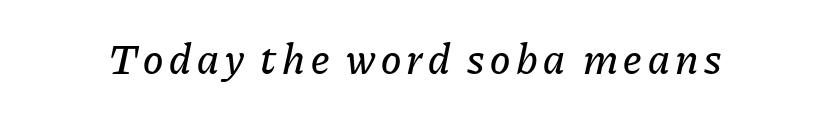
The image shows 43 px text type, italic (leaning right); set not underlined; low stroke contrast and a medium x-height.
